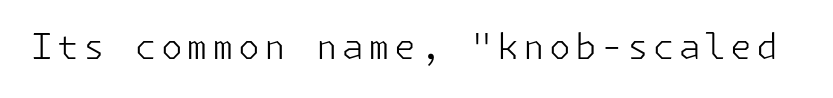
The image shows 35 px light sans-serif type, upright; set not underlined; low stroke contrast and a medium x-height.
